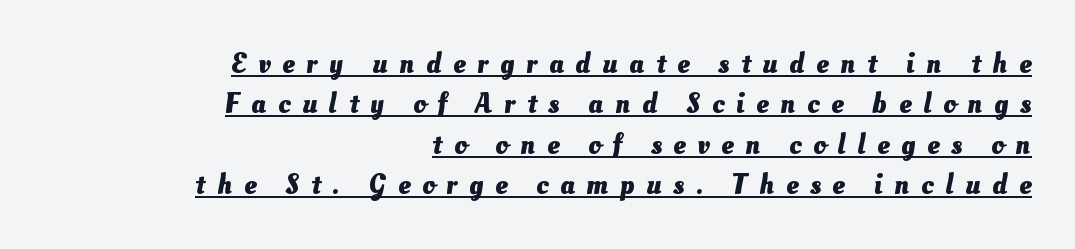
Q: Is the text bold? A: Yes.
Q: Is the text underlined? A: Yes.
Q: How is the paragraph aligned? A: Right-aligned.
Q: Is the spacing between letters normal or unusually wide? A: Unusually wide.
Q: Is the spacing between lines tight, normal or loose? A: Normal.
Q: Width (condensed, normal, or wide)? A: Normal.
Q: Stroke contrast? A: Medium.
Q: x-height? A: Small.
Q: Monospaced? A: No.
